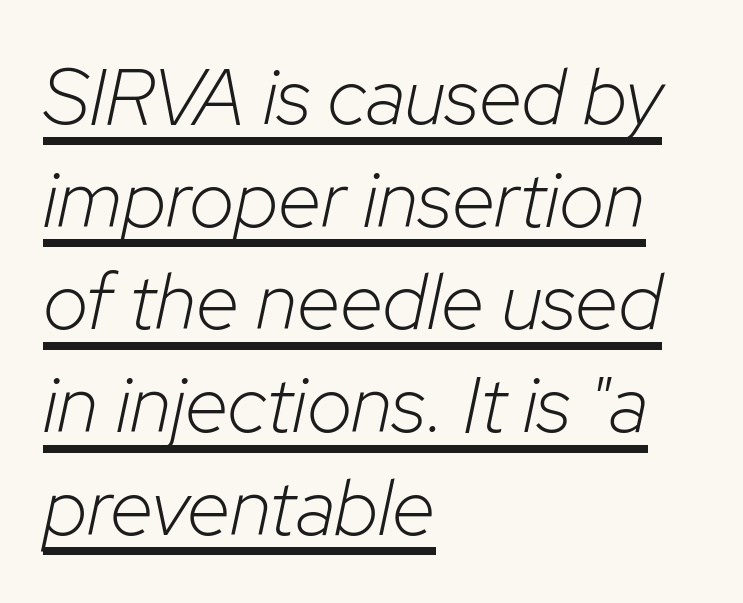
Rows of type keep a routine distance in the vertical direction. Glyph-to-glyph distance matches everyday printed text. The lines in this sample share a left origin and differ only in where they stop. Is the stroke heavy? The answer is a plain regular-or-lighter.
